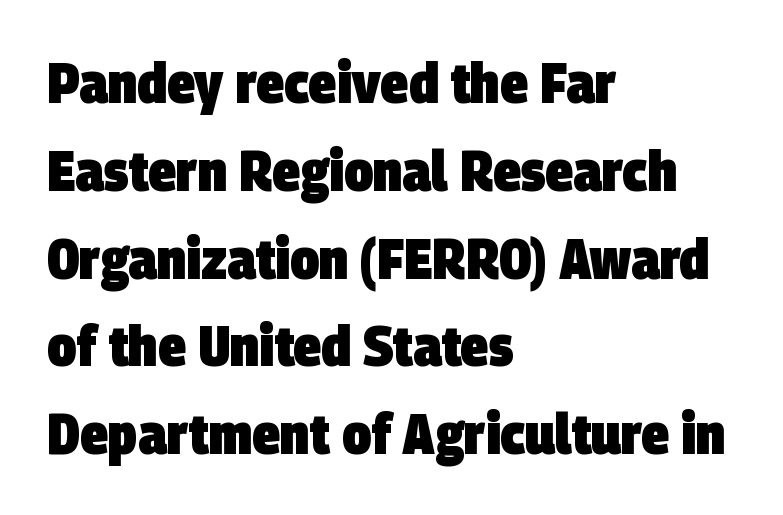
{"serif": "no", "bold": "yes", "weight": "heavy", "width": "condensed", "stroke_contrast": "low", "x_height": "large", "monospaced": "no", "underline": "no", "align": "left", "line_spacing": "normal", "line_spacing_ratio": 1.54, "letter_spacing": "normal", "letter_spacing_em": 0.0, "glyph_px": 57}
